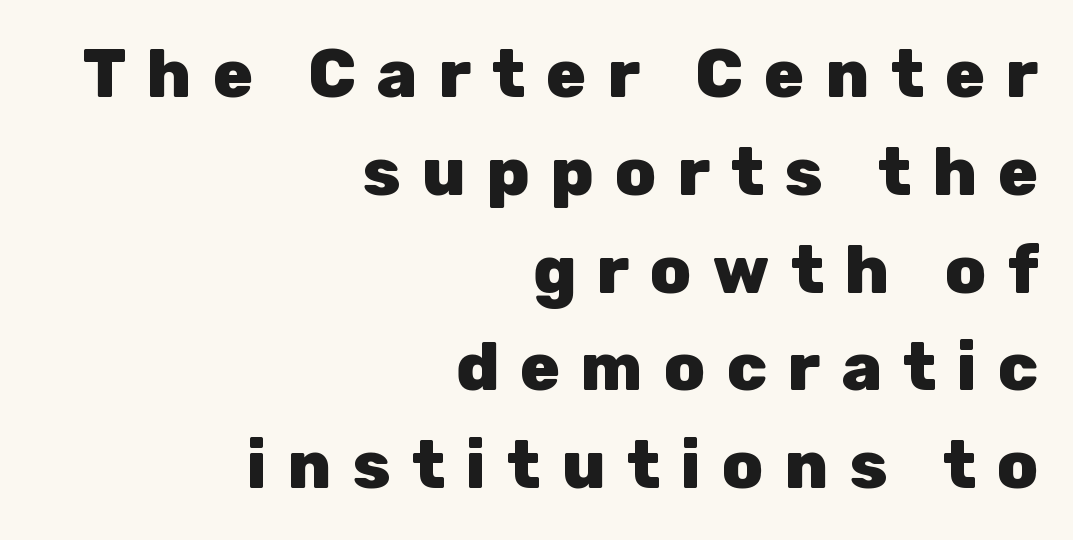
The image shows 67 px heavy sans-serif type, upright; set right-aligned, normal line spacing (1.46x), unusually wide letter spacing (+0.31 em), not underlined; low stroke contrast and a medium x-height.
